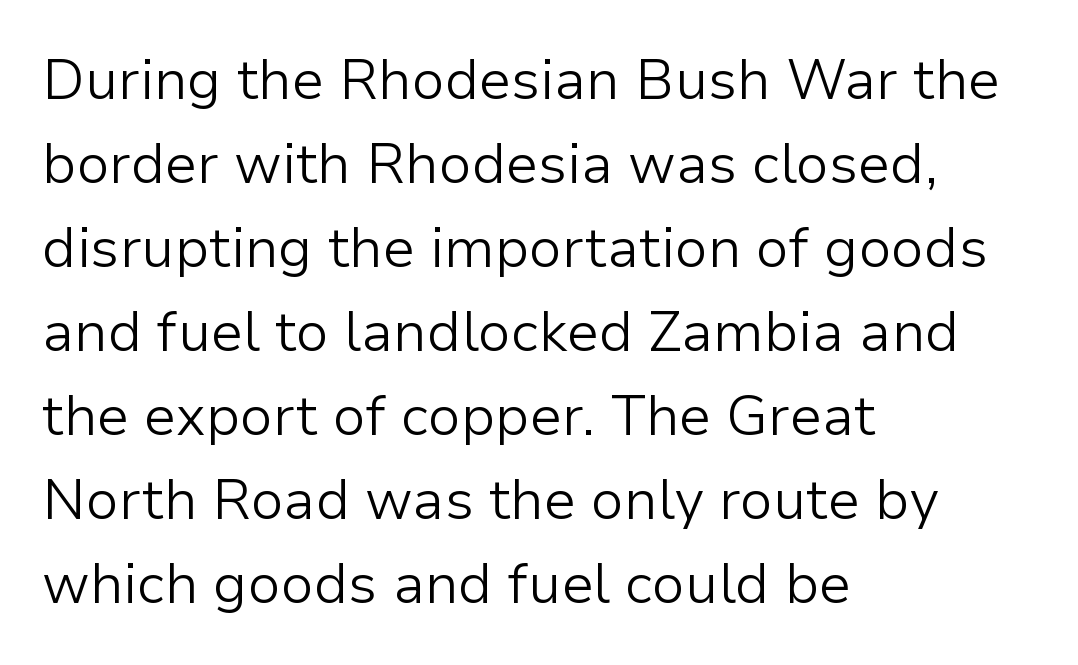
The rendering uses natural spacing where letterforms have individual widths. The foot of each line stays bare and open. The block of text has a typical density, with ordinary space between rows. Inter-character spacing is left at the font's built-in metrics. Typographically, this falls in the sans-serif category. No chunkiness to these letters — they're not bold.
